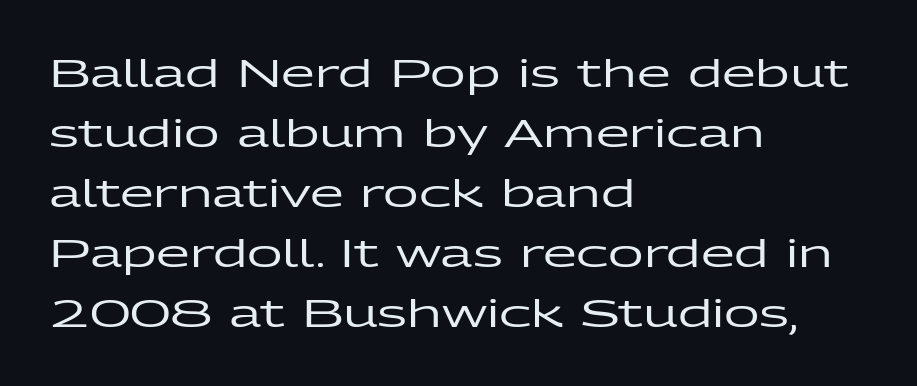
Q: Is the text italic (slanted)? A: No, it is upright.
Q: Is the typeface a serif or a sans-serif typeface? A: Sans-serif.
Q: Is the text underlined? A: No.
Q: How is the paragraph aligned? A: Left-aligned.
Q: Is the spacing between letters normal or unusually wide? A: Normal.
Q: Is the spacing between lines tight, normal or loose? A: Normal.
Q: Width (condensed, normal, or wide)? A: Wide.
Q: Stroke contrast? A: Low.
Q: x-height? A: Medium.
Q: Monospaced? A: No.
